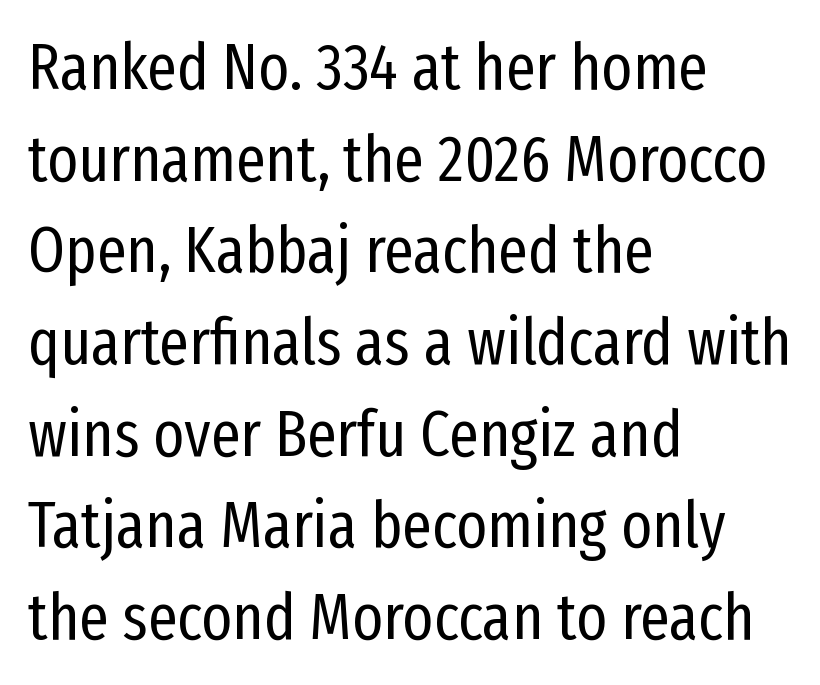
Q: Is the text bold? A: No.
Q: Is the text italic (slanted)? A: No, it is upright.
Q: Is the typeface a serif or a sans-serif typeface? A: Sans-serif.
Q: Is the text underlined? A: No.
Q: How is the paragraph aligned? A: Left-aligned.
Q: Is the spacing between letters normal or unusually wide? A: Normal.
Q: Is the spacing between lines tight, normal or loose? A: Normal.
Q: Width (condensed, normal, or wide)? A: Condensed.
Q: Stroke contrast? A: Low.
Q: x-height? A: Medium.
Q: Monospaced? A: No.
